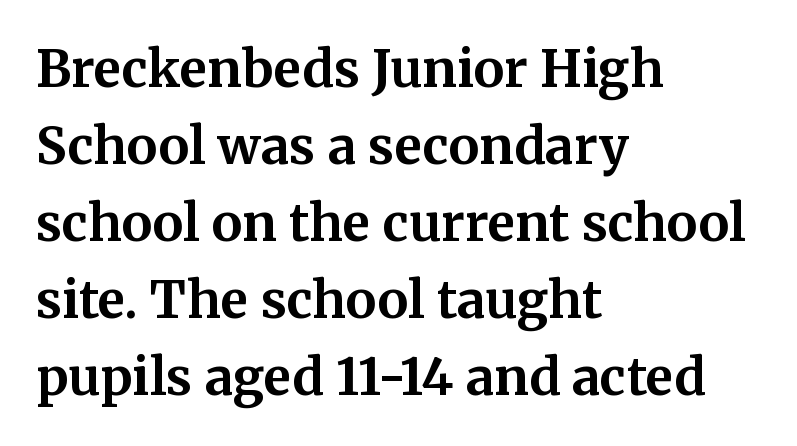
The characters look thick and weighty, a clear bold. No extra tracking has been applied to these lines. The compositor pushed each line to the left boundary. A typesetter would label this face a serif.
